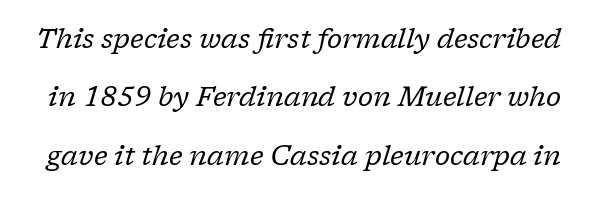
The image shows 27 px text type, italic (leaning right); set loose line spacing (2.16x), normal letter spacing, not underlined.
